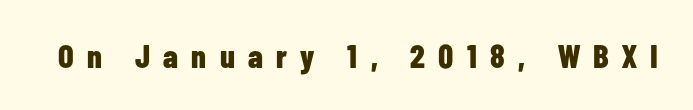
Q: Is the text bold? A: Yes.
Q: Is the text italic (slanted)? A: No, it is upright.
Q: Is the typeface a serif or a sans-serif typeface? A: Sans-serif.
Q: Is the text underlined? A: No.
Q: Is the spacing between letters normal or unusually wide? A: Unusually wide.
Q: Width (condensed, normal, or wide)? A: Condensed.
Q: Stroke contrast? A: Low.
Q: x-height? A: Medium.
Q: Monospaced? A: No.
